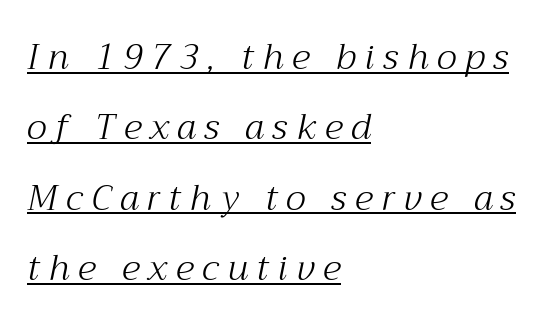
Q: Is the text bold? A: No.
Q: Is the text italic (slanted)? A: Yes, it leans right by about 12 degrees.
Q: Is the typeface a serif or a sans-serif typeface? A: Serif.
Q: Is the text underlined? A: Yes.
Q: How is the paragraph aligned? A: Left-aligned.
Q: Is the spacing between letters normal or unusually wide? A: Unusually wide.
Q: Is the spacing between lines tight, normal or loose? A: Loose.
Q: Width (condensed, normal, or wide)? A: Normal.
Q: Stroke contrast? A: Medium.
Q: x-height? A: Medium.
Q: Monospaced? A: No.
